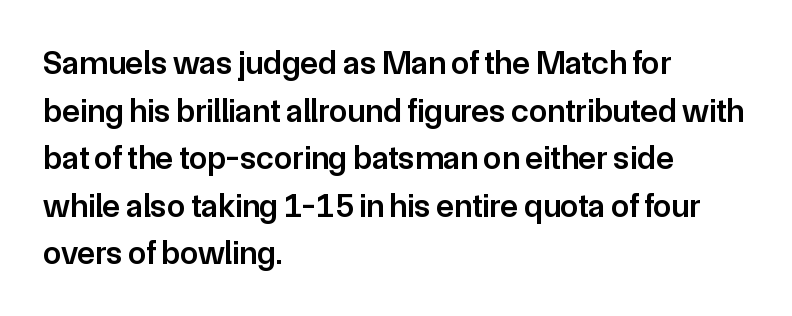
The image shows 33 px semibold sans-serif type, upright; set left-aligned, normal line spacing (1.44x), normal letter spacing, not underlined; low stroke contrast and a medium x-height.
